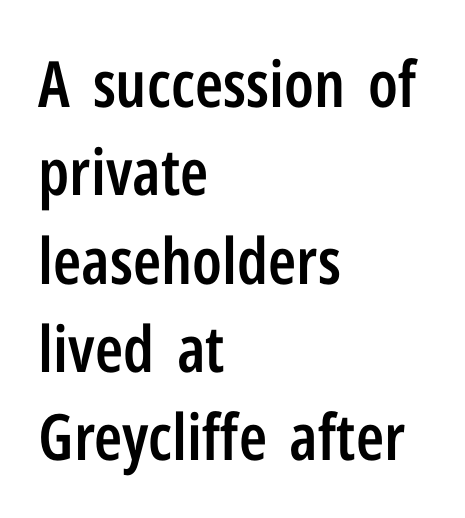
This is sans-serif lettering, the kind often seen on screens and signage. Posture: vertical. Summary of weight: moderately heavy, a semibold. All the whitespace from short lines collects on the right.
